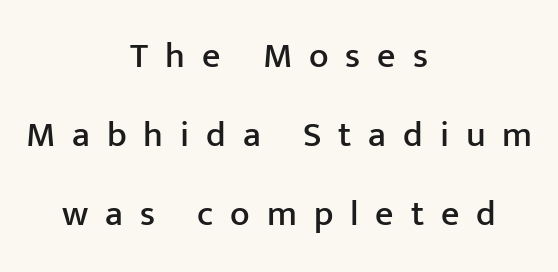
{"serif": "no", "italic": "no", "width": "normal", "stroke_contrast": "low", "x_height": "medium", "monospaced": "no", "underline": "no", "align": "center", "line_spacing": "loose", "line_spacing_ratio": 2.2, "letter_spacing": "wide", "letter_spacing_em": 0.47, "glyph_px": 36}
